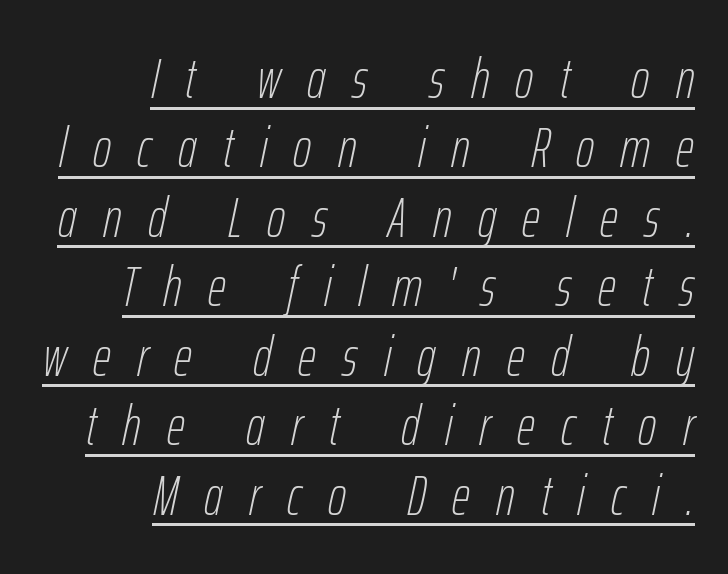
Q: Is the text bold? A: No.
Q: Is the text italic (slanted)? A: Yes, it leans right by about 12 degrees.
Q: Is the text underlined? A: Yes.
Q: How is the paragraph aligned? A: Right-aligned.
Q: Is the spacing between letters normal or unusually wide? A: Unusually wide.
Q: Width (condensed, normal, or wide)? A: Condensed.
Q: Stroke contrast? A: Low.
Q: x-height? A: Medium.
Q: Monospaced? A: No.
